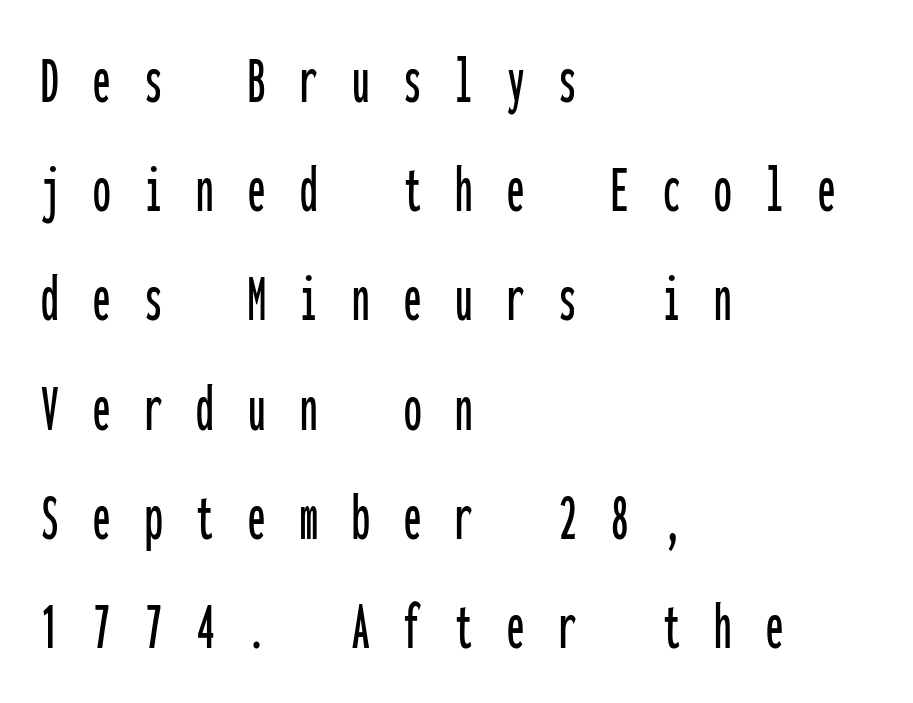
The rendering uses a moderate line-height, typical for paragraphs. Leftover space on each line is placed entirely after the last word. Check the space under the baseline: it is left empty. When letters stand straight like this, we call the style roman or upright.
